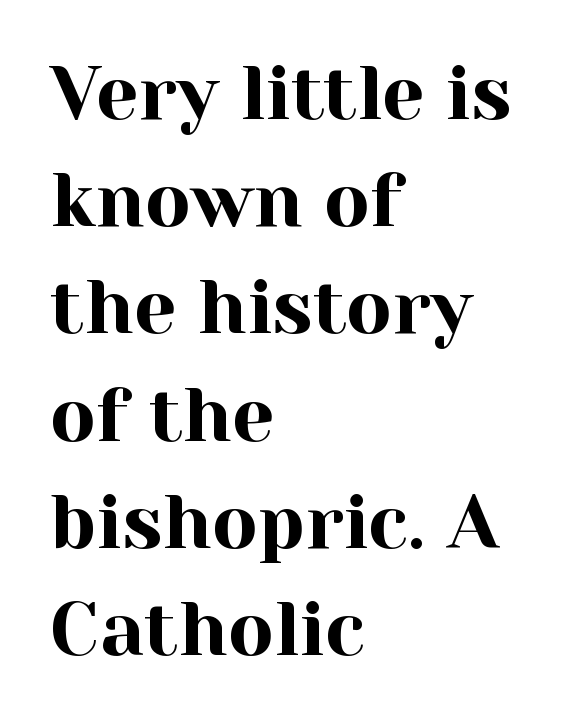
This sample keeps an unexceptional amount of space between lines. In terms of posture, this sample is upright. Plain, unruled lines of type. The rendering uses natural spacing where letterforms have individual widths. The typesetter chose a ragged-right arrangement here. This is serif lettering, the kind often seen in printed books.
